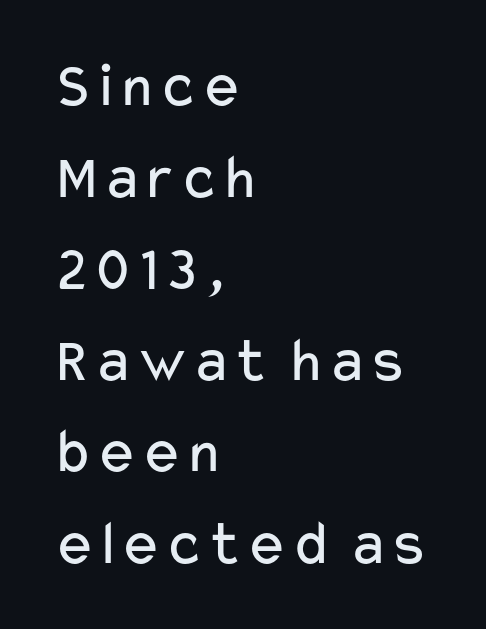
Q: Is the text bold? A: No.
Q: Is the text italic (slanted)? A: No, it is upright.
Q: Is the typeface a serif or a sans-serif typeface? A: Sans-serif.
Q: Is the text underlined? A: No.
Q: How is the paragraph aligned? A: Left-aligned.
Q: Is the spacing between letters normal or unusually wide? A: Normal.
Q: Is the spacing between lines tight, normal or loose? A: Normal.
Q: Width (condensed, normal, or wide)? A: Wide.
Q: Stroke contrast? A: Low.
Q: x-height? A: Medium.
Q: Monospaced? A: No.
